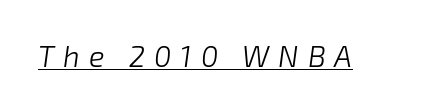
The image shows 29 px light type, italic (leaning right); set unusually wide letter spacing (+0.31 em), underlined; low stroke contrast and a medium x-height.
